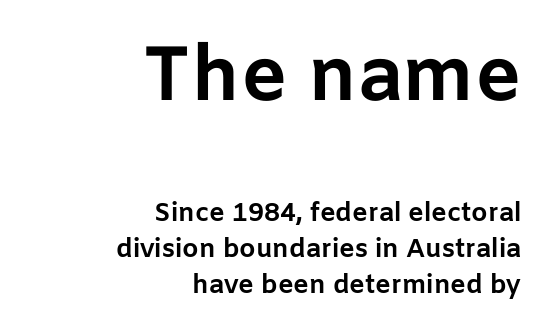
{"serif": "no", "italic": "no", "bold": "yes", "weight": "bold", "width": "normal", "stroke_contrast": "low", "x_height": "medium", "monospaced": "no", "underline": "no", "align": "right", "line_spacing": "normal", "line_spacing_ratio": 1.38, "letter_spacing": "normal", "letter_spacing_em": 0.0, "larger_block": "first", "size_ratio": 2.96, "glyph_px": 77}
